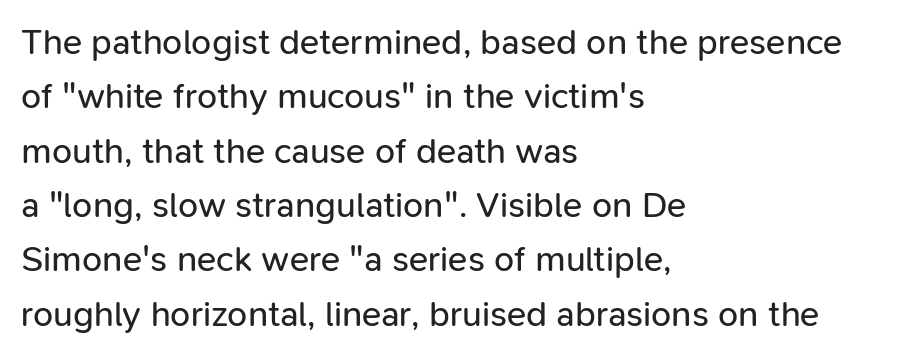
Q: Is the text bold? A: No.
Q: Is the text italic (slanted)? A: No, it is upright.
Q: Is the typeface a serif or a sans-serif typeface? A: Sans-serif.
Q: Is the text underlined? A: No.
Q: How is the paragraph aligned? A: Left-aligned.
Q: Is the spacing between letters normal or unusually wide? A: Normal.
Q: Is the spacing between lines tight, normal or loose? A: Normal.
Q: Width (condensed, normal, or wide)? A: Normal.
Q: Stroke contrast? A: Low.
Q: x-height? A: Medium.
Q: Monospaced? A: No.
